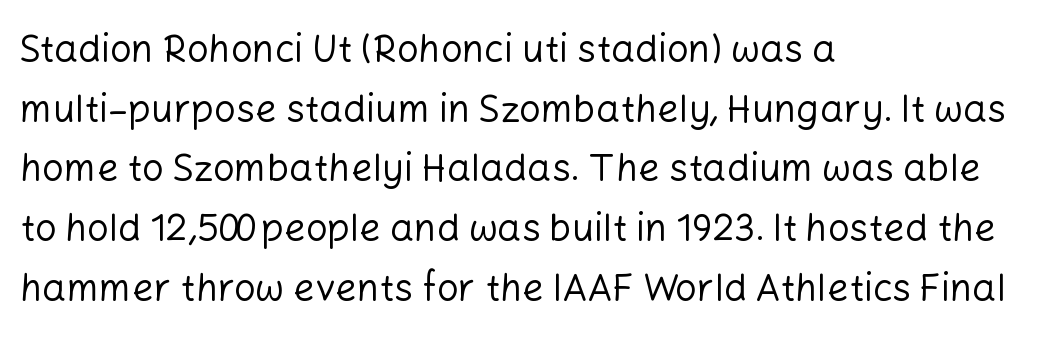
Horizontally, the lines are justified to the leading edge only. Caption: standard tracking, unaltered. The space beneath each line is pristine and unruled. The rendering shows plain stroke endings on the letterforms — a sans-serif design.
